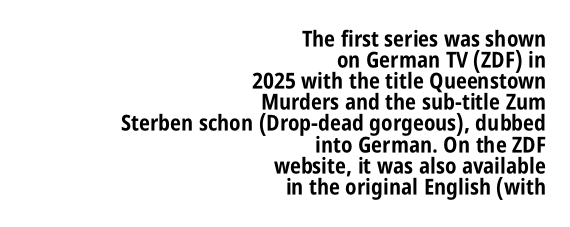
Line ends are locked; line starts wander. Is there much room between lines? No — they nearly touch. Words appear dense and cohesive because spacing is normal. A full-strength bold gives these letters their thick strokes. The specimen omits any rule beneath the text block's lines. These lines were composed using upright roman letters.
